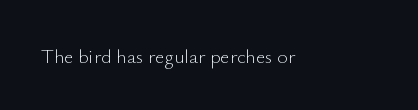
{"italic": "no", "bold": "no", "underline": "no", "letter_spacing": "normal", "letter_spacing_em": 0.0, "glyph_px": 20}
